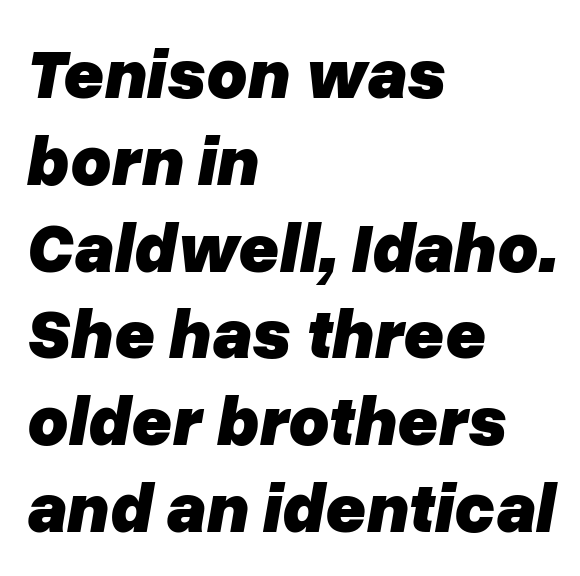
Q: Is the text bold? A: Yes.
Q: Is the text italic (slanted)? A: Yes, it leans right by about 10 degrees.
Q: Is the text underlined? A: No.
Q: How is the paragraph aligned? A: Left-aligned.
Q: Is the spacing between letters normal or unusually wide? A: Normal.
Q: Width (condensed, normal, or wide)? A: Normal.
Q: Stroke contrast? A: Low.
Q: x-height? A: Medium.
Q: Monospaced? A: No.
